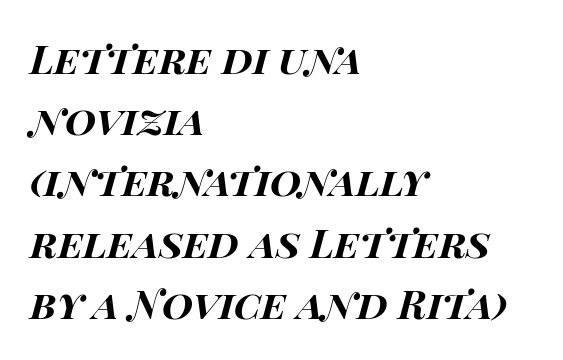
Q: Is the text bold? A: Yes.
Q: Is the text italic (slanted)? A: Yes, it leans right by about 14 degrees.
Q: Is the text underlined? A: No.
Q: How is the paragraph aligned? A: Left-aligned.
Q: Is the spacing between letters normal or unusually wide? A: Normal.
Q: Is the spacing between lines tight, normal or loose? A: Normal.
Q: Width (condensed, normal, or wide)? A: Wide.
Q: Stroke contrast? A: High.
Q: x-height? A: Large.
Q: Monospaced? A: No.
